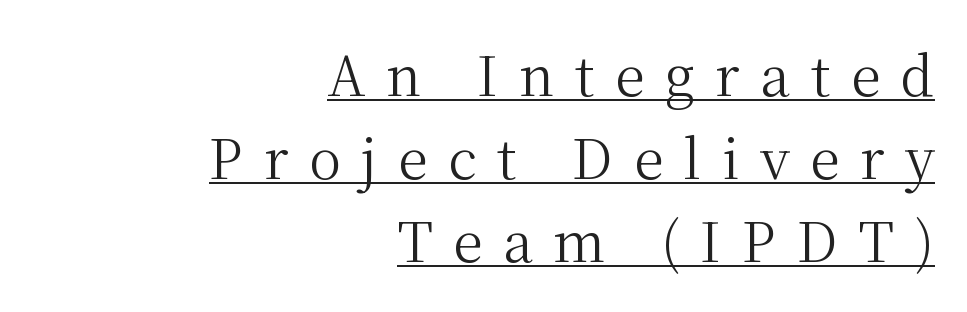
Q: Is the text bold? A: No.
Q: Is the text italic (slanted)? A: No, it is upright.
Q: Is the typeface a serif or a sans-serif typeface? A: Serif.
Q: Is the text underlined? A: Yes.
Q: How is the paragraph aligned? A: Right-aligned.
Q: Is the spacing between letters normal or unusually wide? A: Unusually wide.
Q: Is the spacing between lines tight, normal or loose? A: Normal.
Q: Width (condensed, normal, or wide)? A: Normal.
Q: Stroke contrast? A: Medium.
Q: x-height? A: Medium.
Q: Monospaced? A: No.
